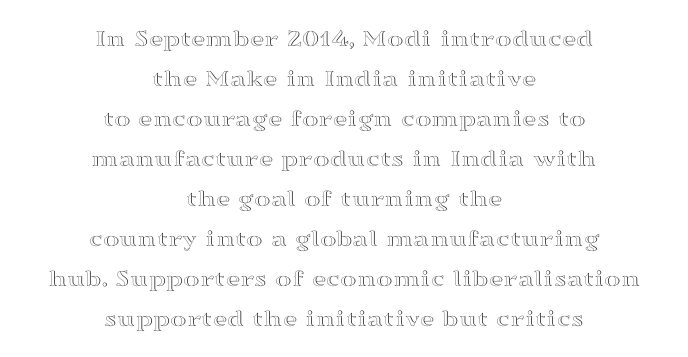
A typesetter would mark this as roman, not italic. Bare-footed words on every line. Reading down the column, the eye jumps a familiar distance to each next line. These lines keep a tight, regular rhythm from letter to letter. Leftover space on each line is divided equally before and after the words.
